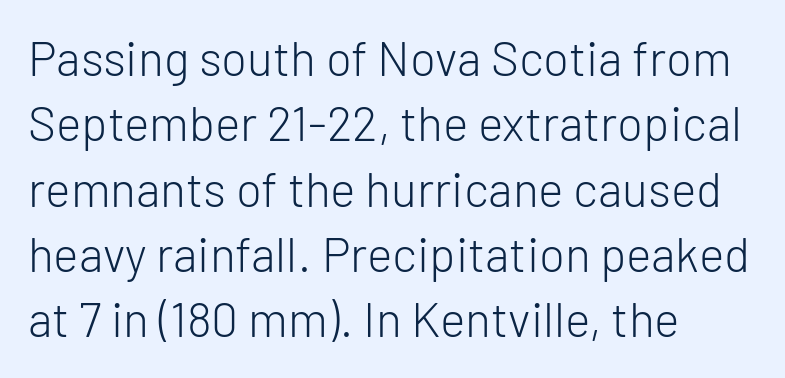
These lines are composed in type without serifs. Stems and bowls with no extra thickness — not bold. The rendering uses natural spacing where letterforms have individual widths. The designer left line spacing at the default. Every character sits straight up, as roman type does.
